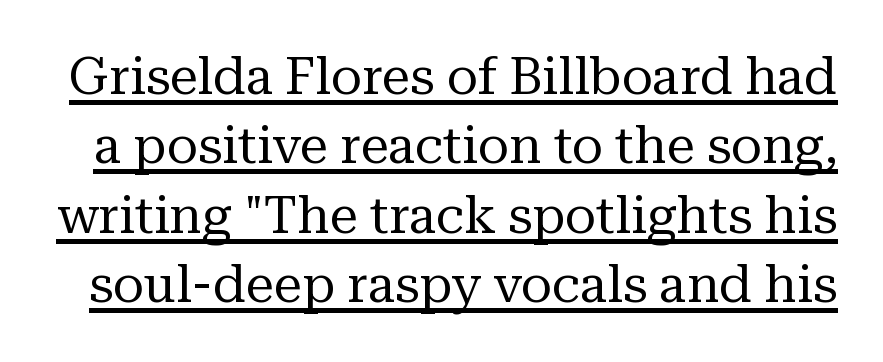
Q: Is the text bold? A: No.
Q: Is the text italic (slanted)? A: No, it is upright.
Q: Is the typeface a serif or a sans-serif typeface? A: Serif.
Q: Is the text underlined? A: Yes.
Q: Is the spacing between letters normal or unusually wide? A: Normal.
Q: Is the spacing between lines tight, normal or loose? A: Normal.
Q: Width (condensed, normal, or wide)? A: Normal.
Q: Stroke contrast? A: Medium.
Q: x-height? A: Medium.
Q: Monospaced? A: No.
